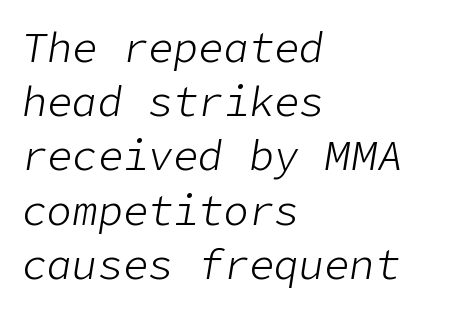
Characters follow at the spacing the type designer built in. The font is comparable to plain body text, perhaps lighter. Reading down the block, your eye returns to a fixed left position each line. Summary of vertical rhythm: regular, with standard interline spacing. Decoration check: the copy has no underline. Observe the lean: these are italic letterforms.
